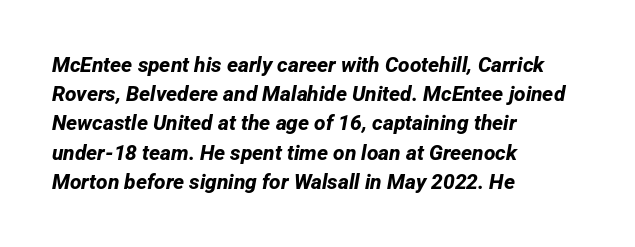
{"bold": "yes", "underline": "no", "align": "left", "line_spacing": "normal", "line_spacing_ratio": 1.39, "letter_spacing": "normal", "letter_spacing_em": 0.0, "glyph_px": 21}
